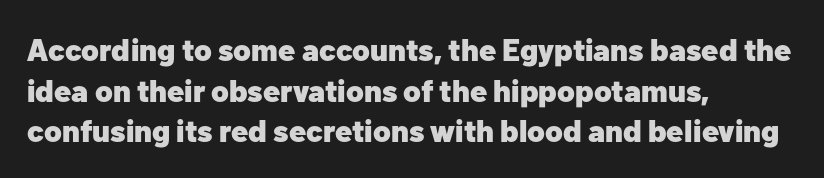
{"serif": "no", "italic": "no", "bold": "yes", "weight": "heavy", "width": "normal", "stroke_contrast": "low", "x_height": "medium", "monospaced": "no", "underline": "no", "align": "left", "line_spacing": "normal", "line_spacing_ratio": 1.31, "letter_spacing": "normal", "letter_spacing_em": 0.0, "glyph_px": 31}
